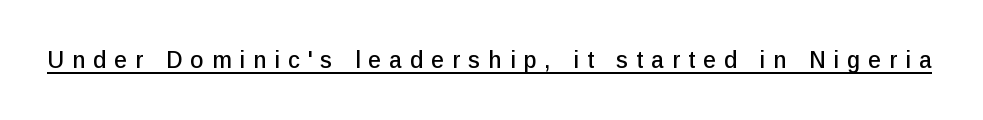
The image shows 23 px text type, upright; set unusually wide letter spacing (+0.35 em), underlined.
